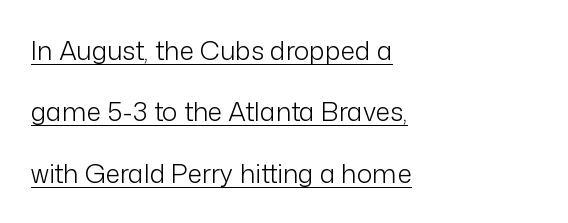
The image shows 26 px text type, upright; set left-aligned, loose line spacing (2.36x), normal letter spacing, underlined.
